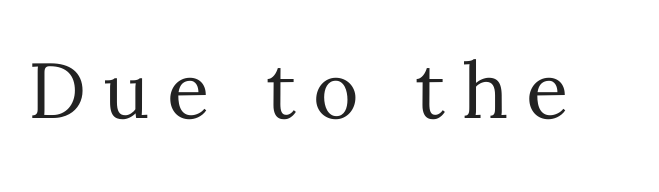
Q: Is the text bold? A: No.
Q: Is the text italic (slanted)? A: No, it is upright.
Q: Is the text underlined? A: No.
Q: Is the spacing between letters normal or unusually wide? A: Unusually wide.
Q: Width (condensed, normal, or wide)? A: Normal.
Q: Stroke contrast? A: Medium.
Q: x-height? A: Medium.
Q: Monospaced? A: No.
